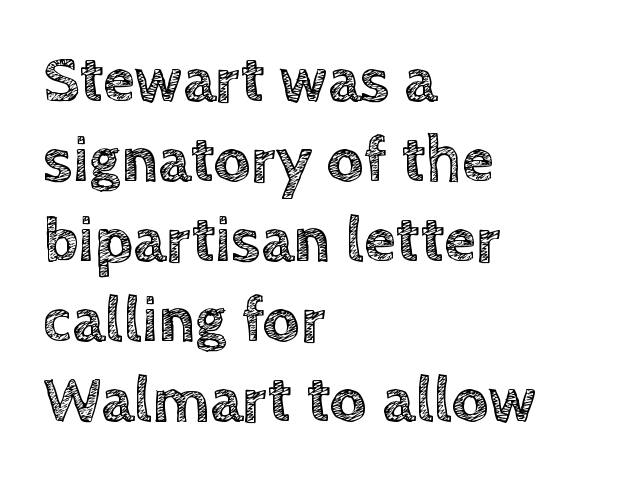
The image shows 65 px text type, upright; set left-aligned, line spacing 1.23x, normal letter spacing, not underlined; a large x-height.
